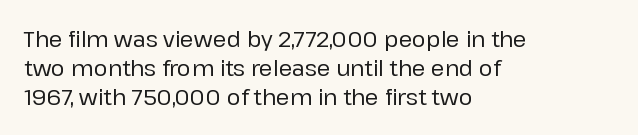
Q: Is the text italic (slanted)? A: No, it is upright.
Q: Is the text underlined? A: No.
Q: How is the paragraph aligned? A: Left-aligned.
Q: Is the spacing between letters normal or unusually wide? A: Normal.
Q: Is the spacing between lines tight, normal or loose? A: Normal.
